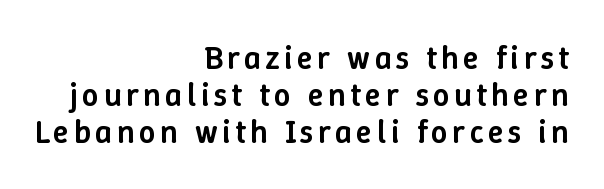
What weight is shown? A semibold, between regular and bold. Successive baselines arrive quickly, one right under another. Each letter keeps its own natural width here, so spacing adapts to shape. The foot of each line stays bare and open. This sample is right-justified, so line beginnings fall wherever the words allow.
